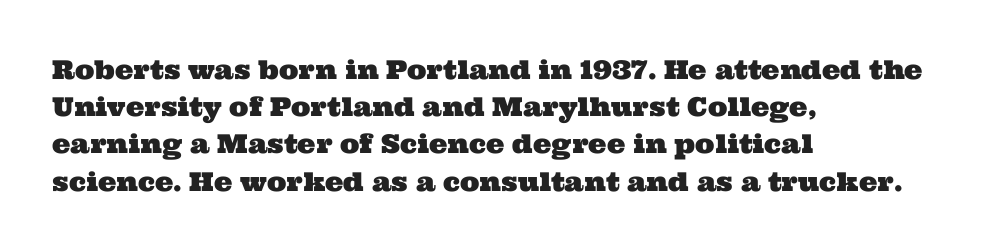
Honestly, the row spacing looks completely unremarkable. Anything drawn beneath the words? Only blank space. The compositor pushed each line to the left boundary. Words appear dense and cohesive because spacing is normal.
